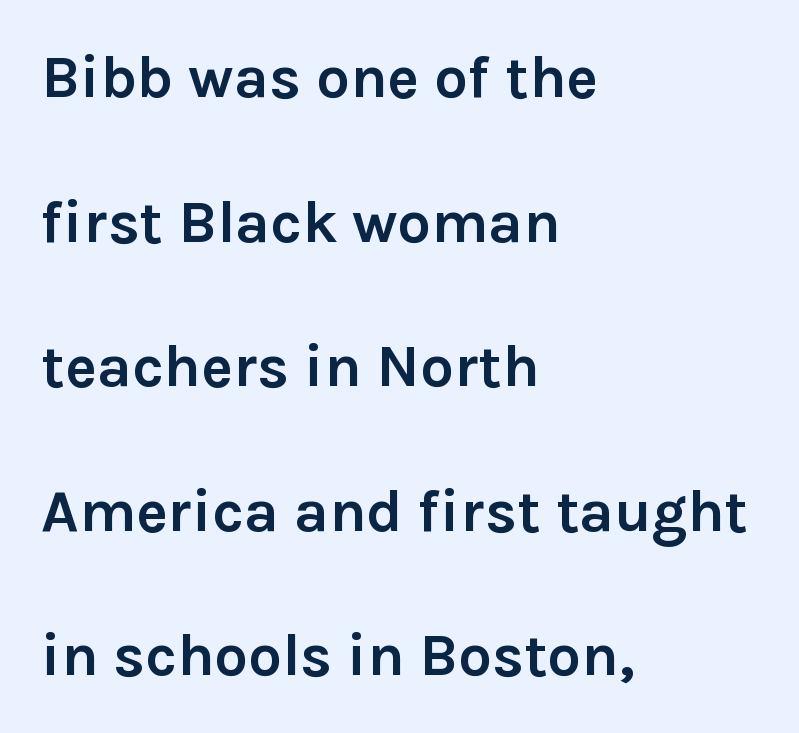
The image shows 60 px semibold sans-serif type, upright; set left-aligned, loose line spacing (2.41x), normal letter spacing, not underlined; low stroke contrast and a medium x-height.
